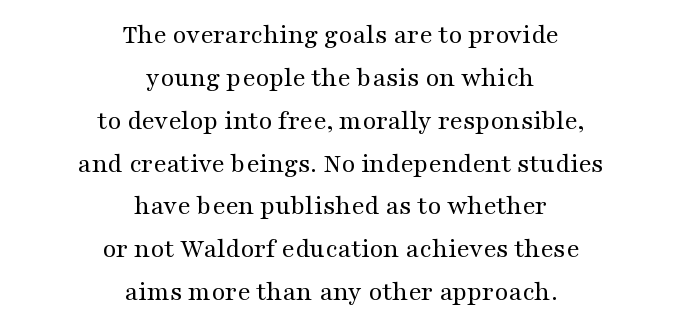
Look at the tracking — it's just the regular setting, nothing added. Designer's note — italics off, roman on. Evenly set lines give the paragraph a standard silhouette. Think of a printed novel: that variable character pitch is what you see here. Has an underline been added? It has not.
